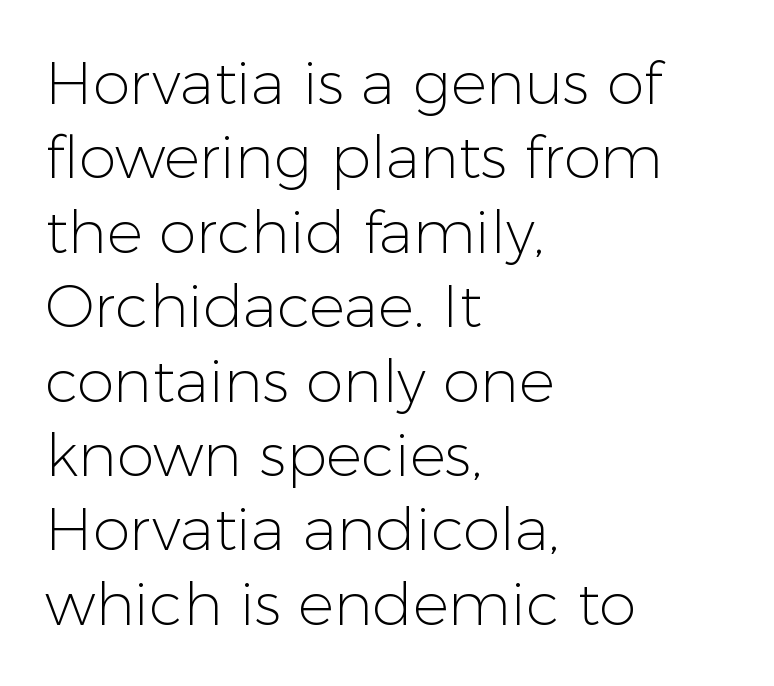
The image shows 60 px light sans-serif type, upright; set left-aligned, line spacing 1.24x, normal letter spacing, not underlined; low stroke contrast and a medium x-height.
